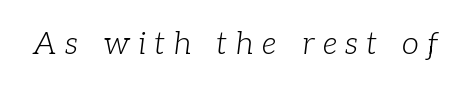
Q: Is the text bold? A: No.
Q: Is the text italic (slanted)? A: Yes, it leans right by about 7 degrees.
Q: Is the typeface a serif or a sans-serif typeface? A: Serif.
Q: Is the text underlined? A: No.
Q: Is the spacing between letters normal or unusually wide? A: Unusually wide.
Q: Width (condensed, normal, or wide)? A: Normal.
Q: Stroke contrast? A: Low.
Q: x-height? A: Medium.
Q: Monospaced? A: No.
